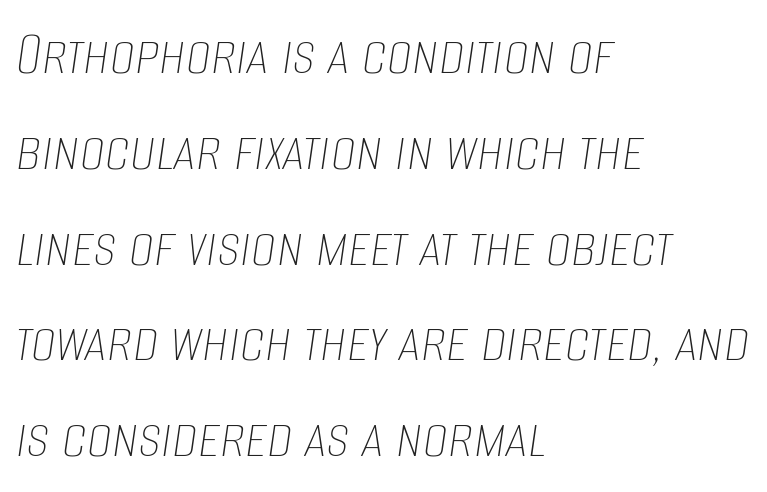
The image shows 63 px thin, condensed type, italic (leaning right); set left-aligned, normal line spacing (1.52x), normal letter spacing, not underlined; low stroke contrast and a large x-height.
